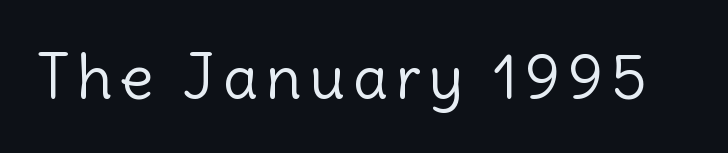
The image shows 62 px light sans-serif type, upright; set not underlined; a medium x-height.
